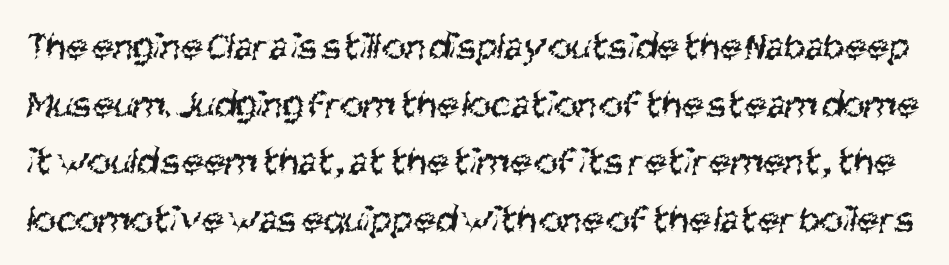
Plain, unruled lines of type. You could not count columns in this text — the font is proportionally spaced. Stems and bowls with no extra thickness — not bold. Tracking here is standard; glyphs follow each other at the usual distance. Whoever set this chose a conventional vertical rhythm.
